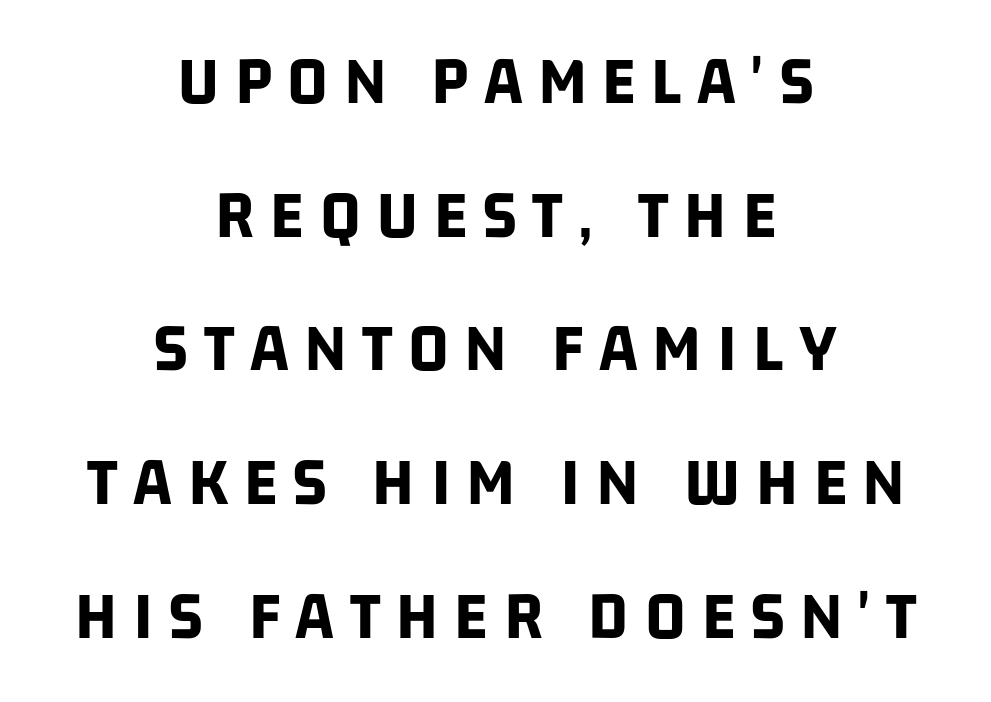
The image shows 70 px bold, condensed sans-serif type; set centered, loose line spacing (1.91x), unusually wide letter spacing (+0.23 em), not underlined; low stroke contrast and a large x-height.
